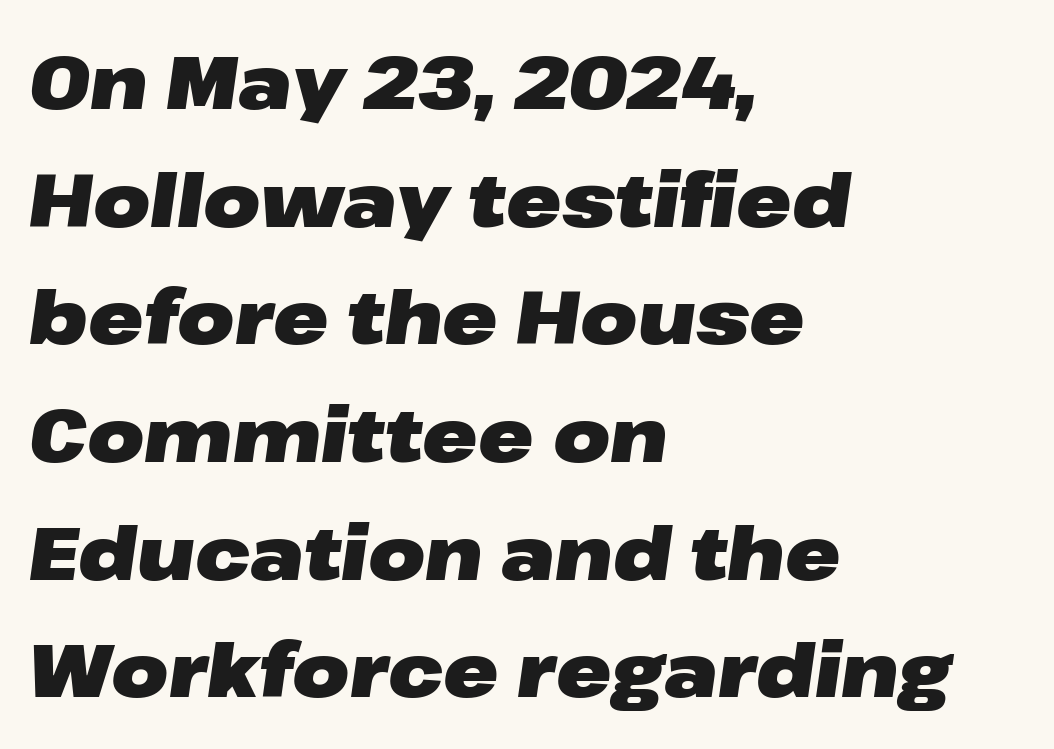
Q: Is the text bold? A: Yes.
Q: Is the text italic (slanted)? A: Yes, it leans right by about 8 degrees.
Q: Is the text underlined? A: No.
Q: How is the paragraph aligned? A: Left-aligned.
Q: Is the spacing between letters normal or unusually wide? A: Normal.
Q: Is the spacing between lines tight, normal or loose? A: Normal.
Q: Width (condensed, normal, or wide)? A: Wide.
Q: Stroke contrast? A: Low.
Q: x-height? A: Medium.
Q: Monospaced? A: No.
